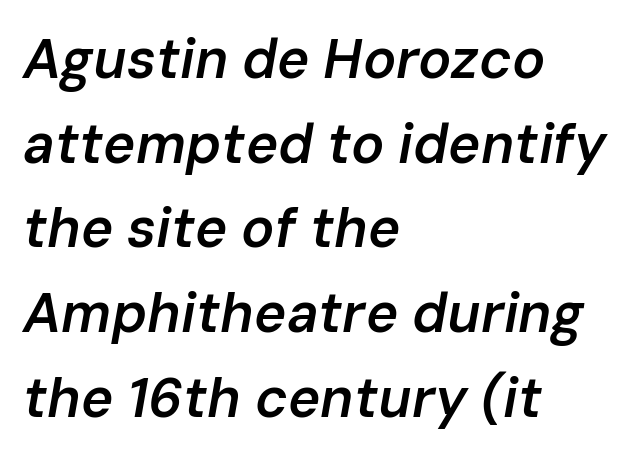
The image shows 55 px semibold type, italic (leaning right); set left-aligned, normal line spacing (1.54x), normal letter spacing, not underlined; low stroke contrast and a medium x-height.
